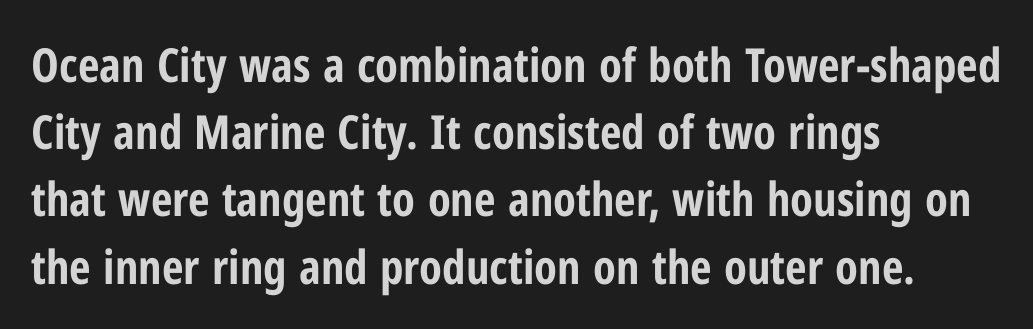
Q: Is the text bold? A: Yes.
Q: Is the text italic (slanted)? A: No, it is upright.
Q: Is the typeface a serif or a sans-serif typeface? A: Sans-serif.
Q: Is the text underlined? A: No.
Q: How is the paragraph aligned? A: Left-aligned.
Q: Is the spacing between letters normal or unusually wide? A: Normal.
Q: Is the spacing between lines tight, normal or loose? A: Normal.
Q: Width (condensed, normal, or wide)? A: Condensed.
Q: Stroke contrast? A: Low.
Q: x-height? A: Medium.
Q: Monospaced? A: No.
